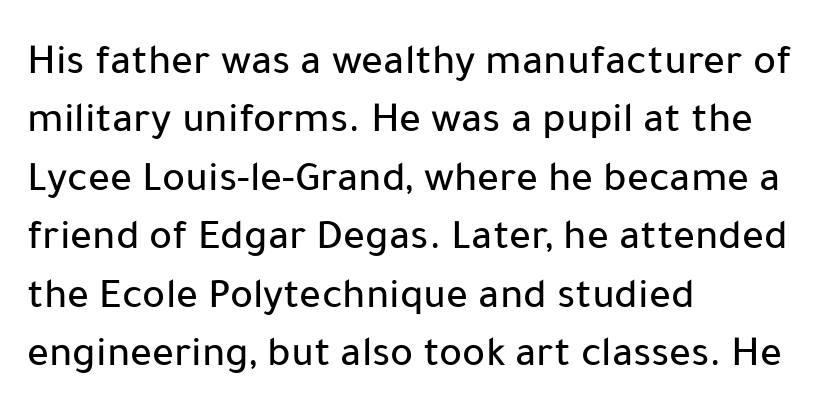
{"serif": "no", "italic": "no", "width": "normal", "stroke_contrast": "low", "x_height": "medium", "monospaced": "no", "underline": "no", "align": "left", "line_spacing": "normal", "line_spacing_ratio": 1.36, "letter_spacing": "normal", "letter_spacing_em": 0.0, "glyph_px": 43}
